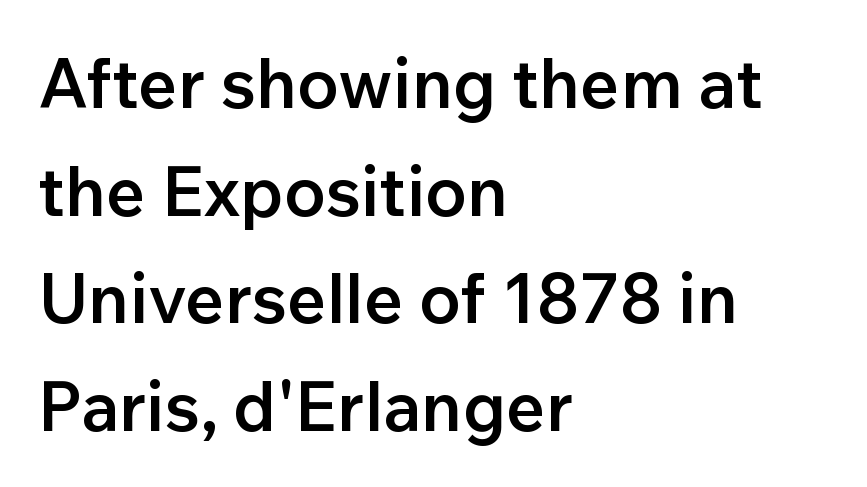
{"serif": "no", "italic": "no", "bold": "semi", "weight": "semibold", "width": "normal", "stroke_contrast": "low", "x_height": "medium", "monospaced": "no", "underline": "no", "align": "left", "line_spacing": "normal", "line_spacing_ratio": 1.56, "letter_spacing": "normal", "letter_spacing_em": 0.0, "glyph_px": 69}
